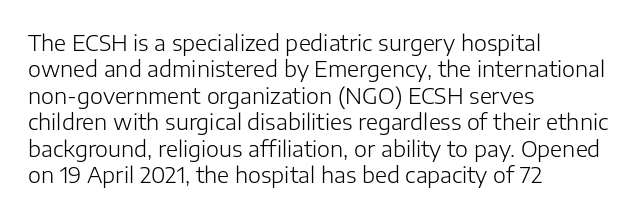
The image shows 22 px text type, upright; set left-aligned, line spacing 1.2x, normal letter spacing, not underlined.
